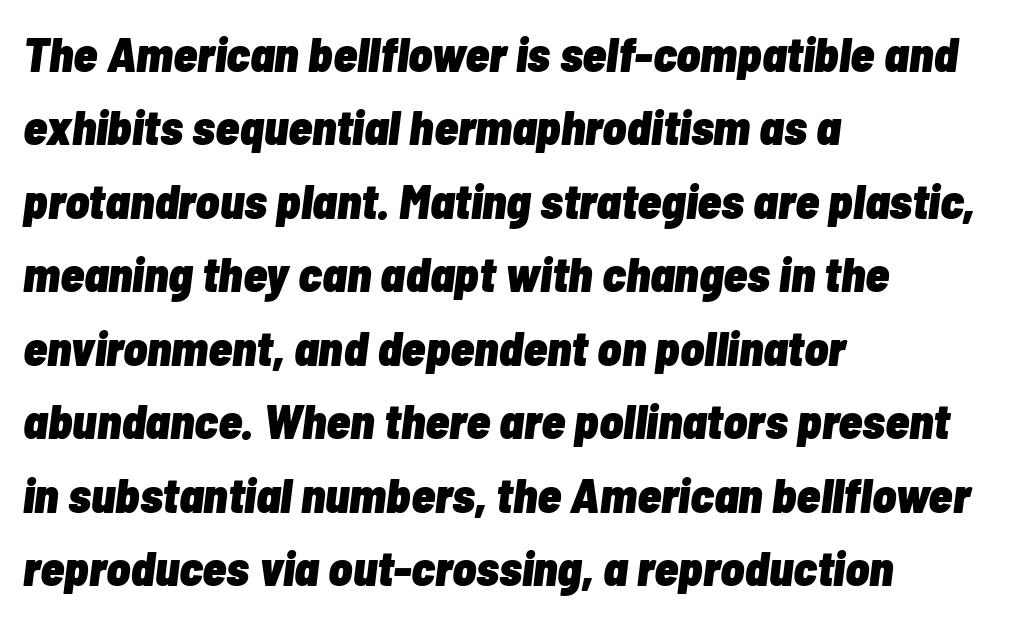
Between one letter and the next there's only the usual sliver of space. Caption: bold face, heavy strokes. This sample has the flowing, uneven cadence of proportional lettering. The specimen omits any rule beneath the text block's lines.
